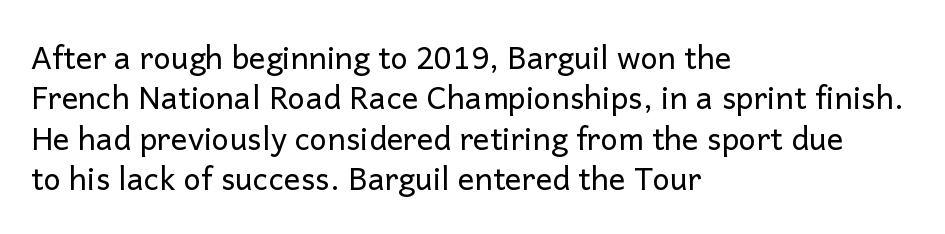
The image shows 31 px regular-weight sans-serif type, upright; set left-aligned, normal line spacing (1.3x), normal letter spacing, not underlined; low stroke contrast and a medium x-height.
